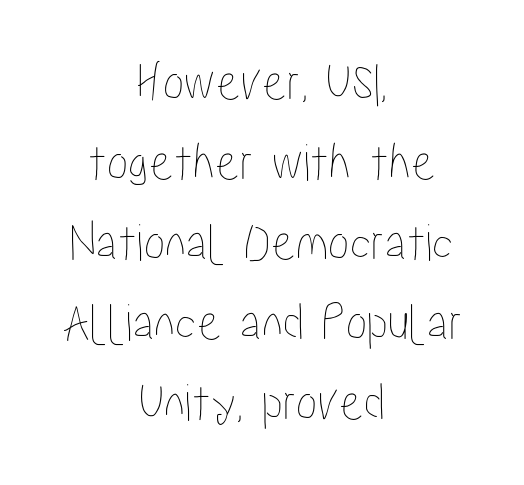
Centered paragraph, ragged on both sides. The block of text has a typical density, with ordinary space between rows. The string is rendered with underlining switched off. Here the glyphs are tracked normally, forming tight word shapes.
